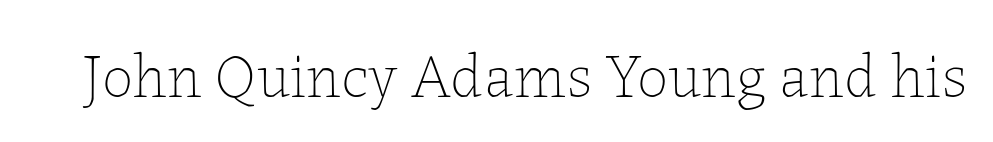
When letters stand straight like this, we call the style roman or upright. A typesetter would call this proportional, since set widths differ per character. There is no visible air inserted between adjacent glyphs. Only glyphs here, with clear space below each row.
